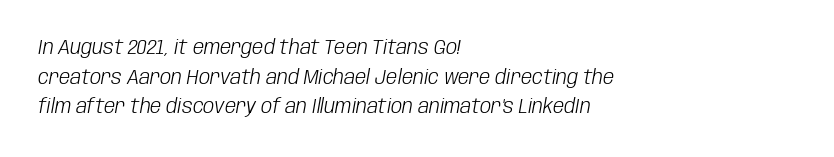
Think standard paragraph weight, or any step lighter than that. Designer's note — italics engaged. Students, note that the glyphs here touch the page at normal intervals. Rows of type keep a routine distance in the vertical direction.
